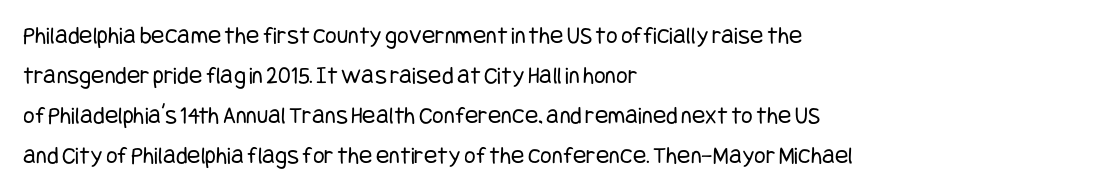
The area under the type is left untouched. A typesetter would mark this as roman, not italic. What's the leading like? Ordinary, nothing unusual. A typesetter would call this zero additional tracking. Which margin do the lines hug? The left one — the right edge is uneven. The cut favours lightness, reaching ordinary text weight at its darkest.
